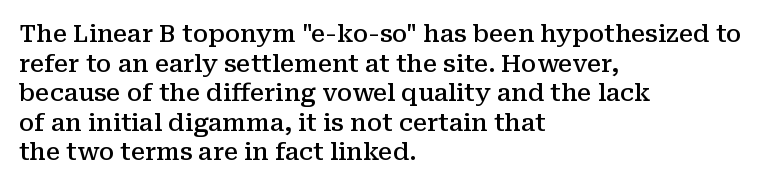
A bare baseline throughout the passage. Compared with a centered layout, this one pins lines to the left instead. This is moderately heavy type, rendered in semibold. The letters sit at their default tracking, neither squeezed nor spread. This sample uses an upright cut, with every glyph sitting square on the baseline.
